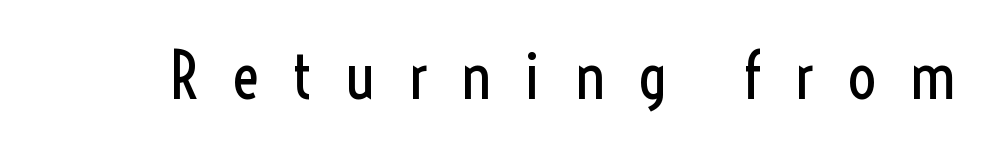
The image shows 65 px regular-weight, condensed sans-serif type, upright; set unusually wide letter spacing (+0.5 em), not underlined; a medium x-height.
